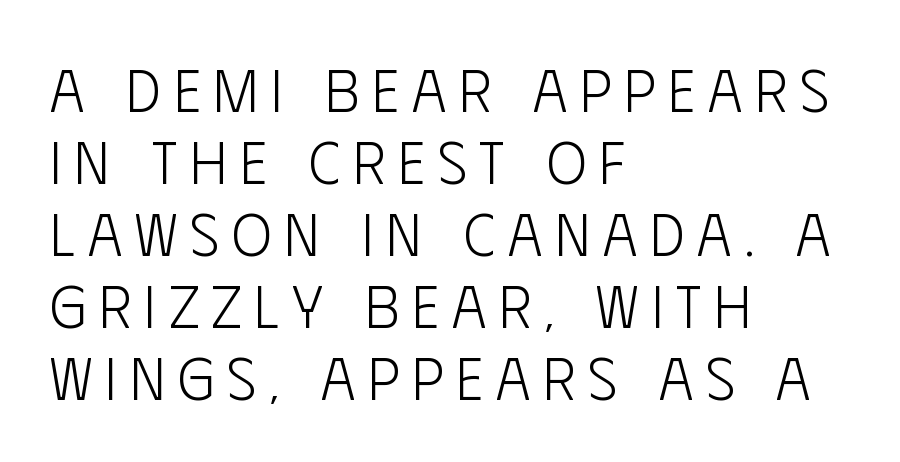
If you drew a line through each stem, it would be perfectly vertical. This sample is left-justified, so line endings fall wherever the words run out. A clean baseline with only descenders dipping below it. The horizontal fit of the characters is loose and conspicuously gappy. The strokes are not fattened; the text isn't bold.
